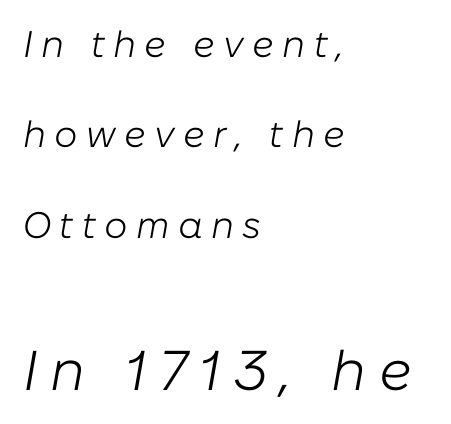
Lines of text with bare space underneath. Caption: multi-line text, flush left, ragged right. Weight: not bold — regular or lighter. Compare the two chunks: the lower has the greater cap height. These lines were composed using italics. In terms of letterspacing, this is a distinctly airy, spread setting.
